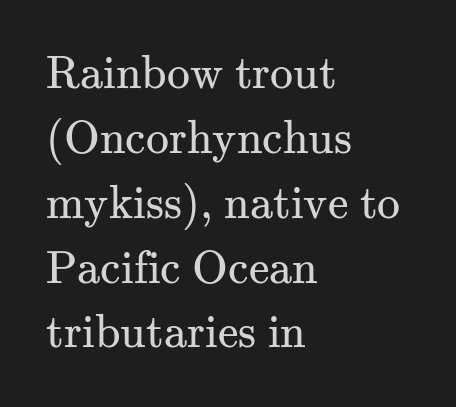
This is the regular roman posture of the typeface. Regular leading. Compared with typical body copy, the letter spacing here is the same. Does the type have serifs? Yes, each stem ends in a small foot. Bare-footed words on every line.
